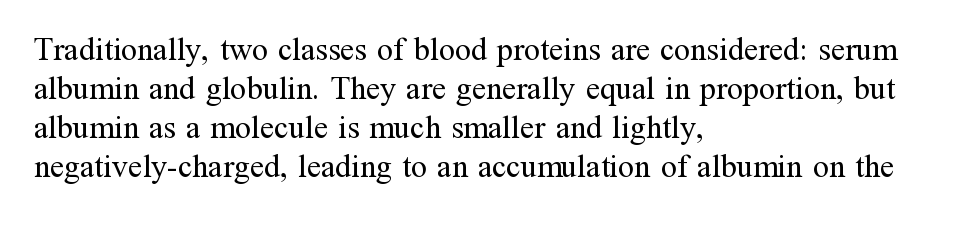
{"serif": "yes", "italic": "no", "bold": "no", "weight": "regular", "width": "normal", "stroke_contrast": "medium", "x_height": "medium", "monospaced": "no", "underline": "no", "align": "left", "line_spacing_ratio": 1.22, "letter_spacing": "normal", "letter_spacing_em": 0.0, "glyph_px": 32}
